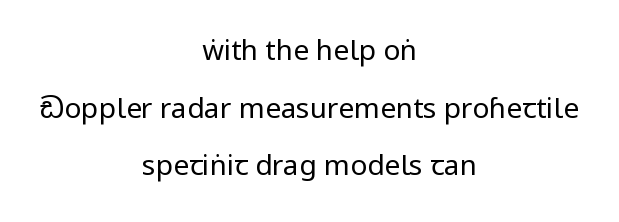
The image shows 28 px regular-weight, condensed sans-serif type, upright; set centered, loose line spacing (2.06x), normal letter spacing, not underlined; low stroke contrast and a large x-height.
